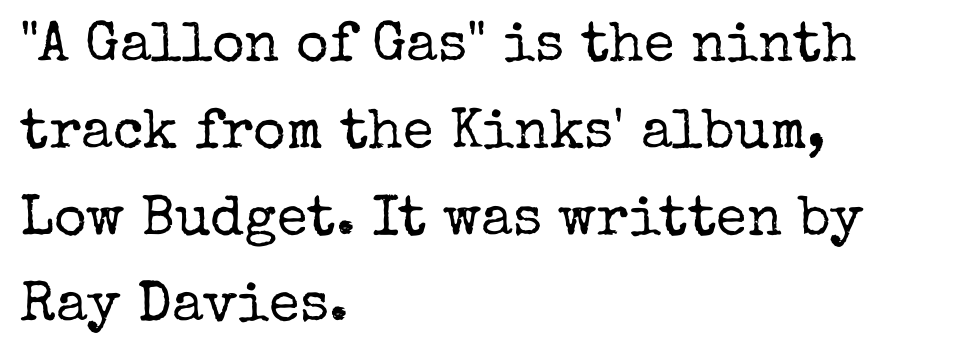
Q: Is the text bold? A: No.
Q: Is the text italic (slanted)? A: No, it is upright.
Q: Is the typeface a serif or a sans-serif typeface? A: Serif.
Q: Is the text underlined? A: No.
Q: How is the paragraph aligned? A: Left-aligned.
Q: Is the spacing between letters normal or unusually wide? A: Normal.
Q: Is the spacing between lines tight, normal or loose? A: Normal.
Q: Width (condensed, normal, or wide)? A: Normal.
Q: Stroke contrast? A: Low.
Q: x-height? A: Medium.
Q: Monospaced? A: No.
